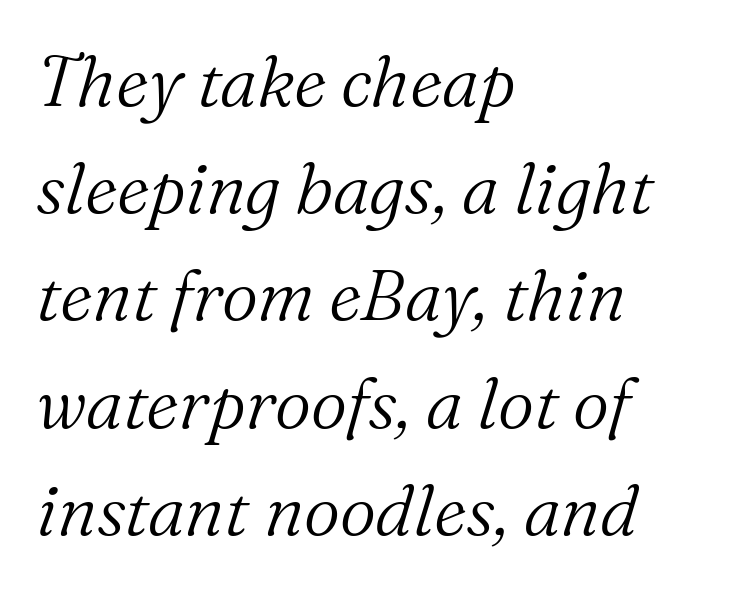
{"serif": "yes", "italic": "yes", "lean": "right", "slant_degrees": 16, "bold": "no", "weight": "light", "width": "normal", "stroke_contrast": "medium", "x_height": "medium", "monospaced": "no", "underline": "no", "align": "left", "line_spacing": "normal", "line_spacing_ratio": 1.51, "letter_spacing": "normal", "letter_spacing_em": 0.0, "glyph_px": 71}
